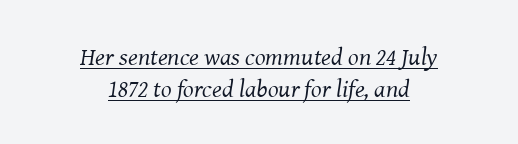
The image shows 25 px text type, italic (leaning right); set centered, normal line spacing (1.27x), normal letter spacing, underlined.
